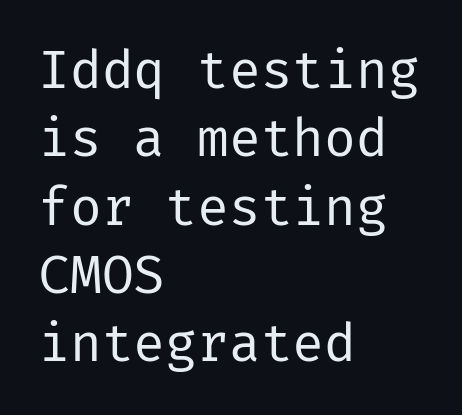
The image shows 53 px regular-weight sans-serif type, upright; set left-aligned, normal line spacing (1.29x), normal letter spacing, not underlined; low stroke contrast and a medium x-height.
